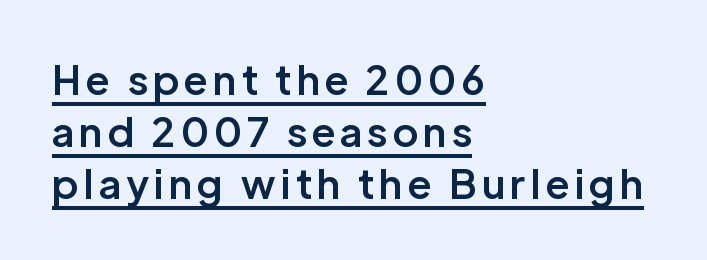
The image shows 40 px semibold sans-serif type, upright; set left-aligned, normal line spacing (1.3x), underlined; low stroke contrast and a medium x-height.
